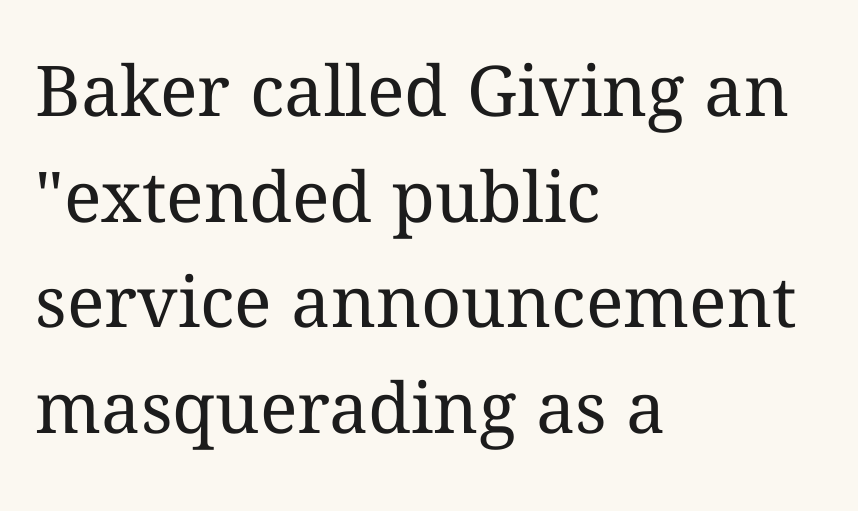
The image shows 70 px regular-weight type, upright; set left-aligned, normal line spacing (1.51x), normal letter spacing, not underlined; medium stroke contrast and a medium x-height.
